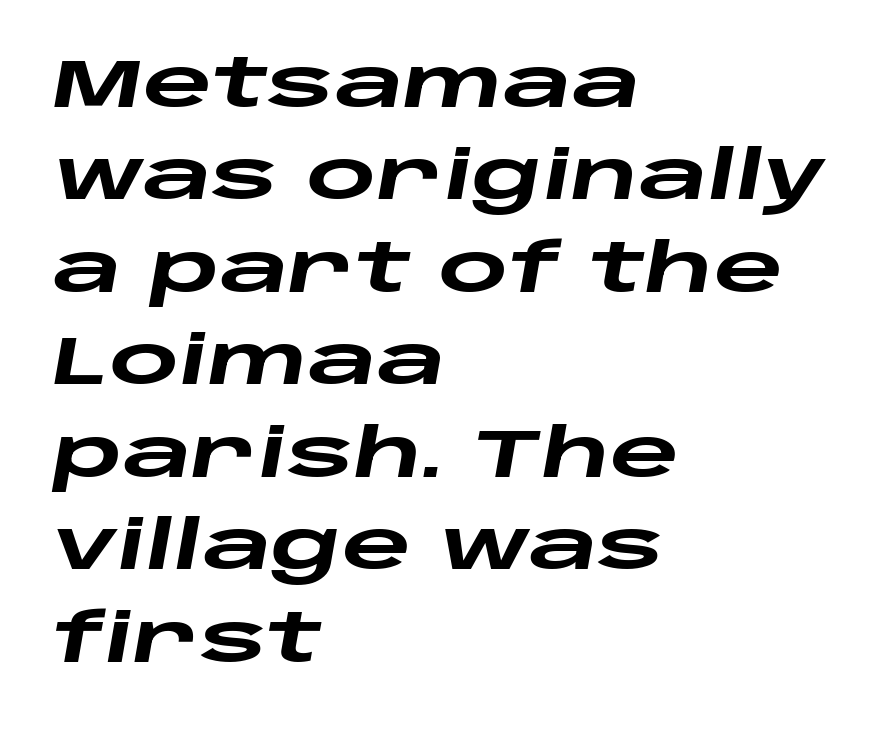
Q: Is the text bold? A: Yes.
Q: Is the text italic (slanted)? A: Yes, it leans right by about 10 degrees.
Q: Is the text underlined? A: No.
Q: How is the paragraph aligned? A: Left-aligned.
Q: Is the spacing between letters normal or unusually wide? A: Normal.
Q: Is the spacing between lines tight, normal or loose? A: Normal.
Q: Width (condensed, normal, or wide)? A: Wide.
Q: Stroke contrast? A: Low.
Q: x-height? A: Large.
Q: Monospaced? A: No.
